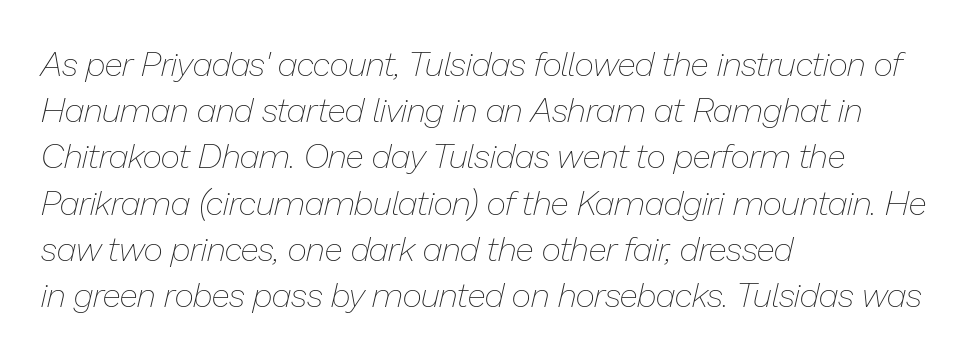
Q: Is the text bold? A: No.
Q: Is the text italic (slanted)? A: Yes, it leans right by about 13 degrees.
Q: Is the text underlined? A: No.
Q: How is the paragraph aligned? A: Left-aligned.
Q: Is the spacing between letters normal or unusually wide? A: Normal.
Q: Is the spacing between lines tight, normal or loose? A: Normal.
Q: Width (condensed, normal, or wide)? A: Normal.
Q: Stroke contrast? A: Low.
Q: x-height? A: Medium.
Q: Monospaced? A: No.
